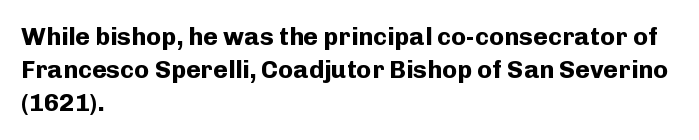
One-word summary of the alignment: left. Compared with an ordinary text face, these strokes are far heavier — a full bold. Interline gaps are of average width in this sample. Letter spacing: default. The baseline area is clear. The letters stand upright; this is a roman face.
